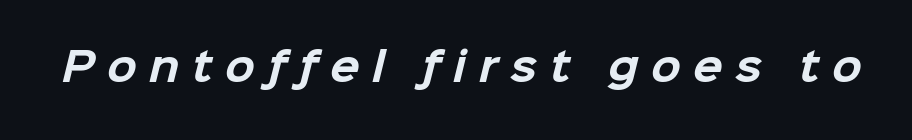
Check the space under the baseline: it is left empty. The passage shown is typeset with a sans-serif family. This sample uses expanded letter spacing, leaving extra air between glyphs. These lines carry a lot of weight — the face is fully bold. Here the designer chose a conventional face with non-uniform glyph widths.
